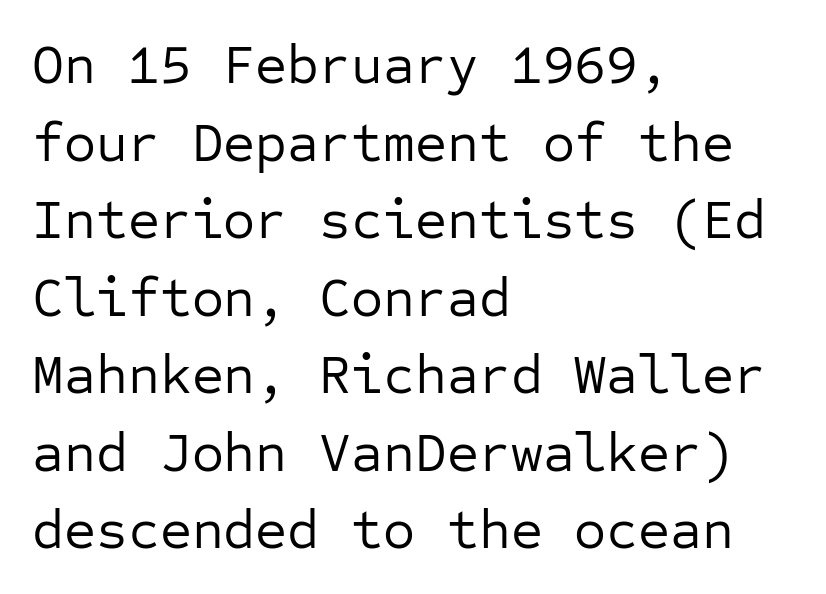
Q: Is the text bold? A: No.
Q: Is the text italic (slanted)? A: No, it is upright.
Q: Is the typeface a serif or a sans-serif typeface? A: Sans-serif.
Q: Is the text underlined? A: No.
Q: How is the paragraph aligned? A: Left-aligned.
Q: Is the spacing between letters normal or unusually wide? A: Normal.
Q: Is the spacing between lines tight, normal or loose? A: Normal.
Q: Width (condensed, normal, or wide)? A: Normal.
Q: Stroke contrast? A: Low.
Q: x-height? A: Medium.
Q: Monospaced? A: Yes.
